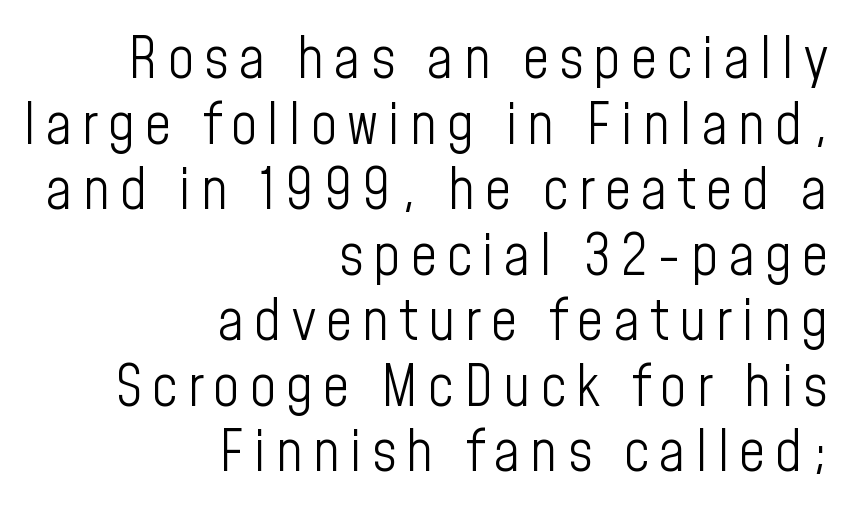
The image shows 58 px light, condensed sans-serif type, upright; set right-aligned, tight line spacing (1.13x), not underlined; low stroke contrast and a medium x-height.
